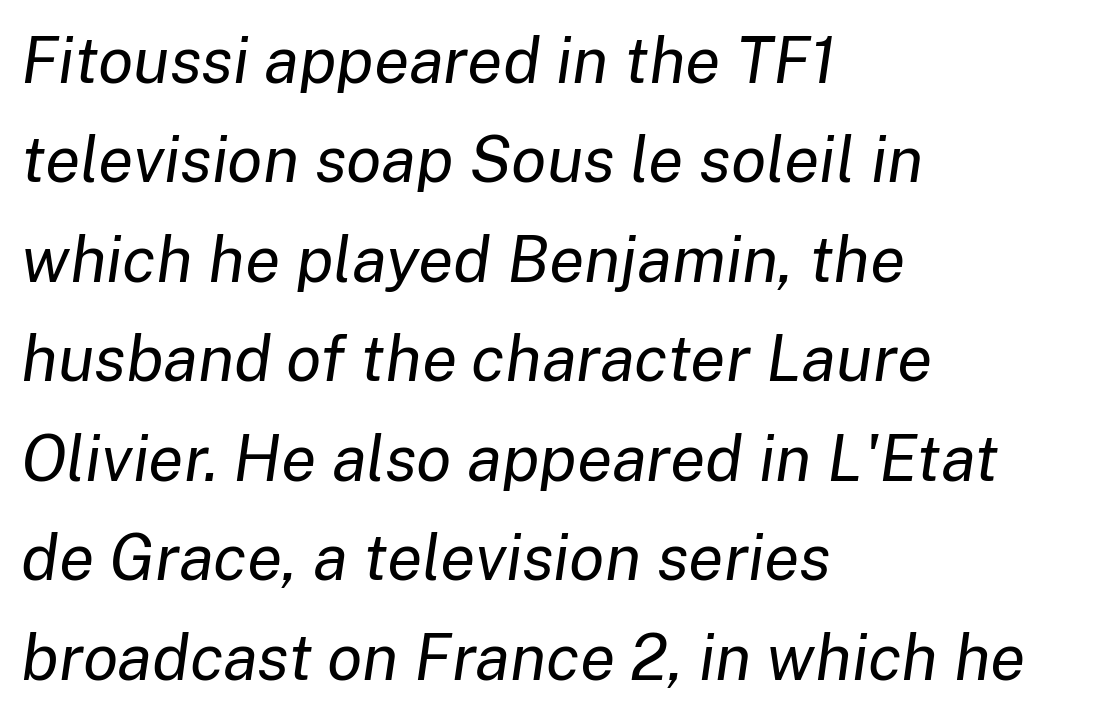
The string is rendered with underlining switched off. Heft: none added — not bold. Each word holds together tightly as a unit, with standard inter-letter gaps. Casual observation: everything's shoved over to the left. Normally led — the rows are evenly, conventionally spaced.
